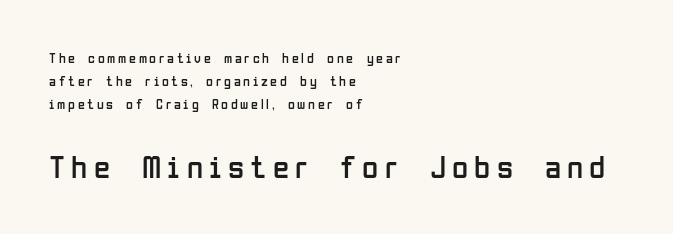
{"serif": "no", "italic": "no", "bold": "no", "weight": "regular", "width": "condensed", "stroke_contrast": "low", "x_height": "medium", "monospaced": "no", "underline": "no", "align": "left", "line_spacing": "normal", "line_spacing_ratio": 1.65, "larger_block": "second", "size_ratio": 2.36, "glyph_px": 33}
